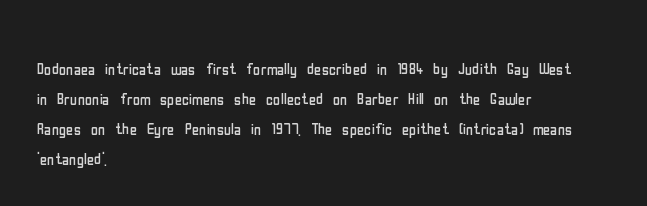
{"italic": "no", "bold": "no", "underline": "no", "align": "left", "line_spacing": "normal", "line_spacing_ratio": 1.5, "letter_spacing": "normal", "letter_spacing_em": 0.0, "glyph_px": 20}
